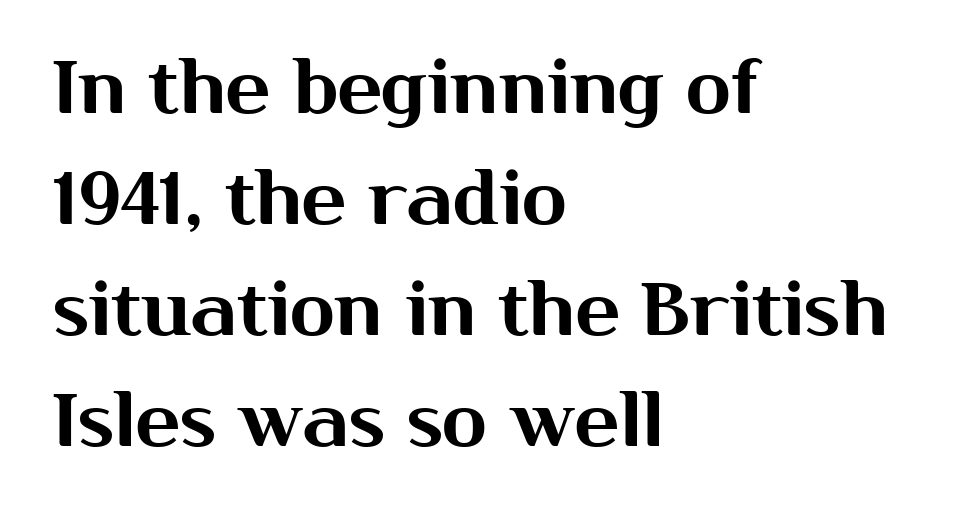
{"serif": "no", "italic": "no", "width": "normal", "stroke_contrast": "medium", "x_height": "medium", "monospaced": "no", "underline": "no", "align": "left", "line_spacing": "normal", "line_spacing_ratio": 1.5, "letter_spacing": "normal", "letter_spacing_em": 0.0, "glyph_px": 74}
